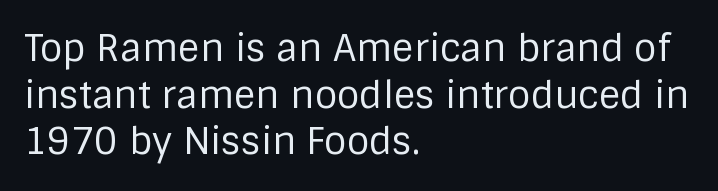
The horizontal fit of the characters is conventional and even. Does the lettering tilt? It doesn't — this is upright. The rendering anchors every line to the left-hand side. The lines sit at an ordinary, default distance from one another.
